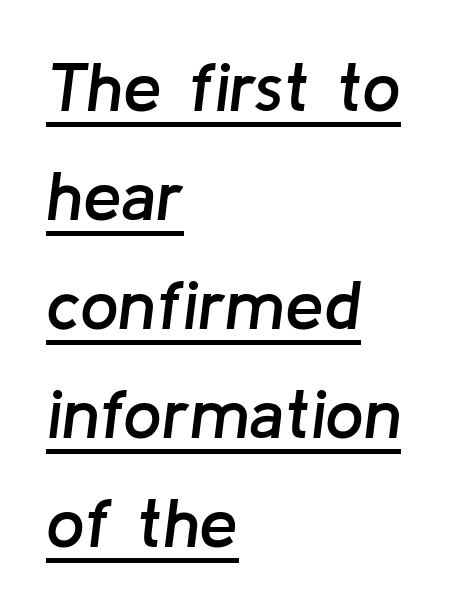
The image shows 69 px semibold type, italic (leaning right); set left-aligned, normal line spacing (1.58x), normal letter spacing, underlined; low stroke contrast and a medium x-height.
